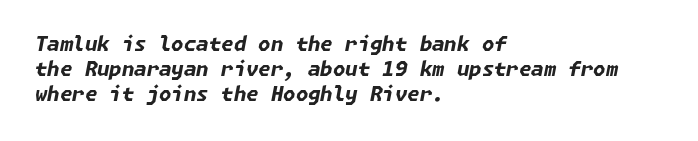
{"italic": "yes", "lean": "right", "slant_degrees": 11, "bold": "yes", "underline": "no", "align": "left", "line_spacing": "normal", "line_spacing_ratio": 1.25, "letter_spacing": "normal", "letter_spacing_em": 0.0, "glyph_px": 20}
